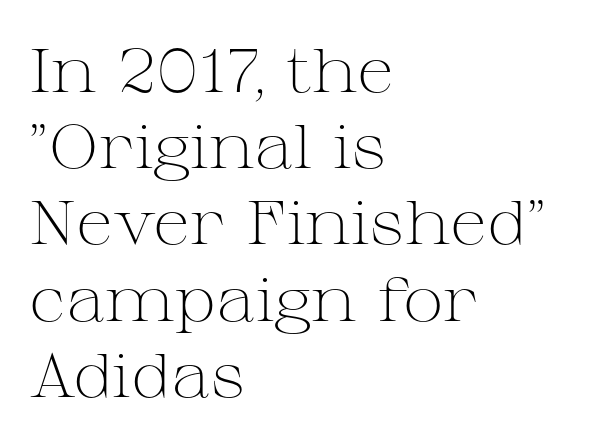
These glyphs show unthickened strokes, regular width or finer. This is roman type, the default non-slanted kind. Clear beneath every line of the passage. I'd call this a serif setting — the letters wear small feet. The letters sit at their default tracking, neither squeezed nor spread.
